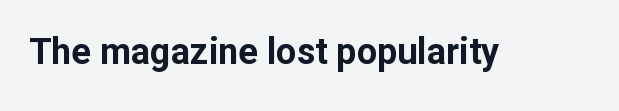
This sample uses plain, unmodified letter spacing. Examine the stroke ends and you'll find no serifs. Spacing verdict: proportional, widths tailored to each character. The specimen reads as upright at a glance.
